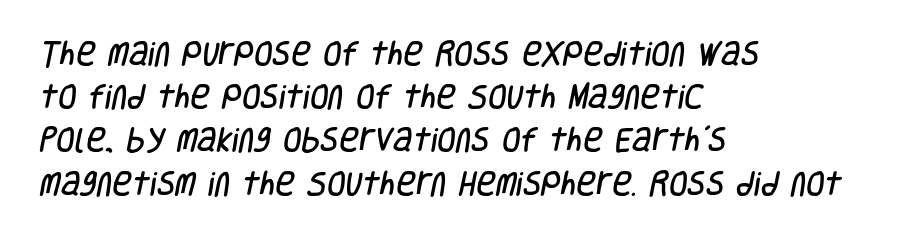
Honestly, the row spacing looks completely unremarkable. Typeset ragged right — the left edge is the straight one. The type is set solid horizontally, with unmodified tracking. Words float on clear page, feet unadorned.
